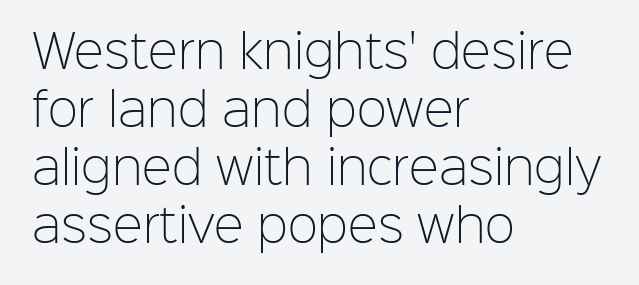
The image shows 45 px light sans-serif type, upright; set left-aligned, normal line spacing (1.29x), normal letter spacing, not underlined; low stroke contrast and a medium x-height.
